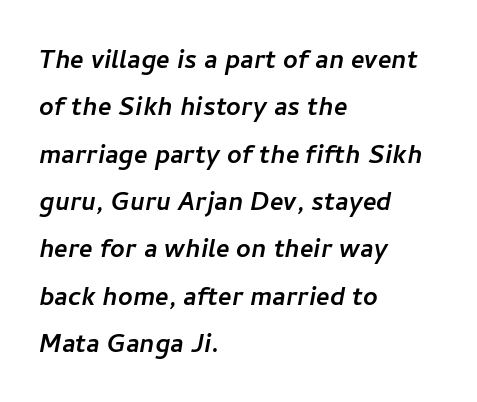
Q: Is the typeface a serif or a sans-serif typeface? A: Sans-serif.
Q: Is the text underlined? A: No.
Q: How is the paragraph aligned? A: Left-aligned.
Q: Is the spacing between letters normal or unusually wide? A: Normal.
Q: Is the spacing between lines tight, normal or loose? A: Normal.
Q: Width (condensed, normal, or wide)? A: Normal.
Q: Stroke contrast? A: Low.
Q: x-height? A: Medium.
Q: Monospaced? A: No.
